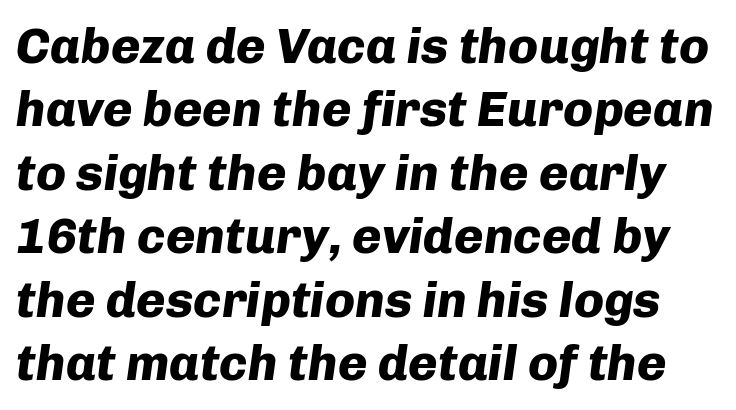
{"italic": "yes", "lean": "right", "slant_degrees": 8, "bold": "yes", "weight": "heavy", "width": "normal", "stroke_contrast": "low", "x_height": "medium", "monospaced": "no", "underline": "no", "line_spacing": "normal", "line_spacing_ratio": 1.27, "letter_spacing": "normal", "letter_spacing_em": 0.0, "glyph_px": 50}
